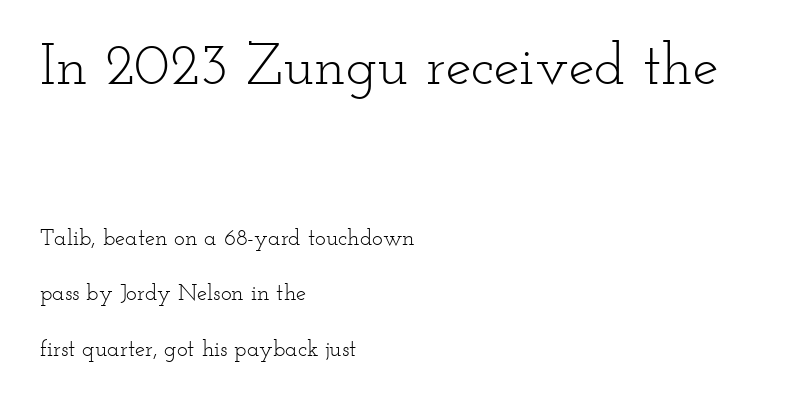
{"serif": "yes", "italic": "no", "bold": "no", "weight": "light", "width": "wide", "stroke_contrast": "low", "x_height": "small", "monospaced": "no", "underline": "no", "align": "left", "line_spacing": "loose", "line_spacing_ratio": 2.42, "letter_spacing": "normal", "letter_spacing_em": 0.0, "larger_block": "first", "size_ratio": 2.52, "glyph_px": 58}
